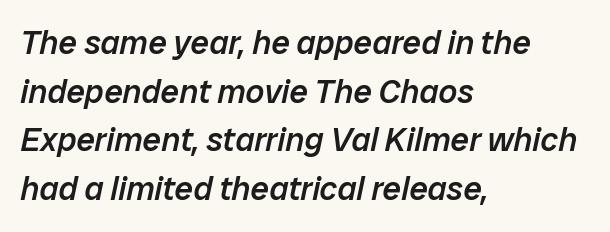
Where is the straight margin? On the left. Firm but not heavy-handed strokes: this text is semibold. An italicized treatment has been applied to the whole sample. Rule under the text: the space is simply empty. Students, note that the glyphs here touch the page at normal intervals.
